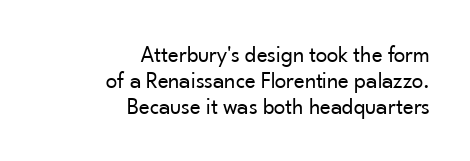
Q: Is the text bold? A: No.
Q: Is the text italic (slanted)? A: No, it is upright.
Q: Is the text underlined? A: No.
Q: How is the paragraph aligned? A: Right-aligned.
Q: Is the spacing between letters normal or unusually wide? A: Normal.
Q: Is the spacing between lines tight, normal or loose? A: Tight.
